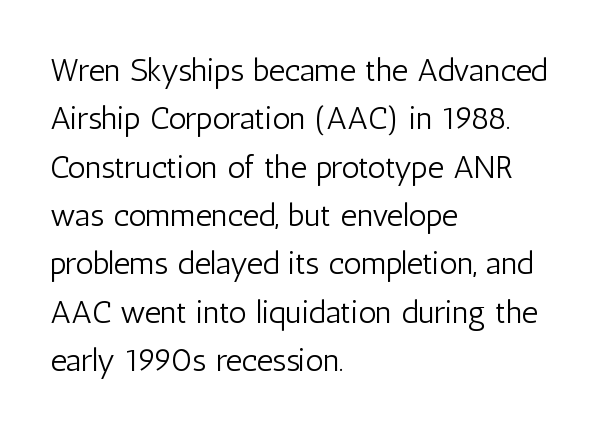
Q: Is the text bold? A: No.
Q: Is the text italic (slanted)? A: No, it is upright.
Q: Is the typeface a serif or a sans-serif typeface? A: Sans-serif.
Q: Is the text underlined? A: No.
Q: How is the paragraph aligned? A: Left-aligned.
Q: Is the spacing between letters normal or unusually wide? A: Normal.
Q: Is the spacing between lines tight, normal or loose? A: Normal.
Q: Width (condensed, normal, or wide)? A: Condensed.
Q: Stroke contrast? A: Low.
Q: x-height? A: Medium.
Q: Monospaced? A: No.
